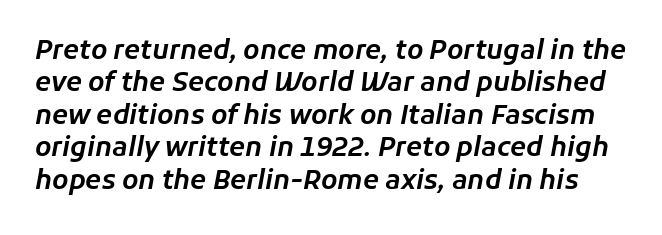
Q: Is the text italic (slanted)? A: Yes, it leans right by about 11 degrees.
Q: Is the text underlined? A: No.
Q: Is the spacing between letters normal or unusually wide? A: Normal.
Q: Is the spacing between lines tight, normal or loose? A: Normal.
